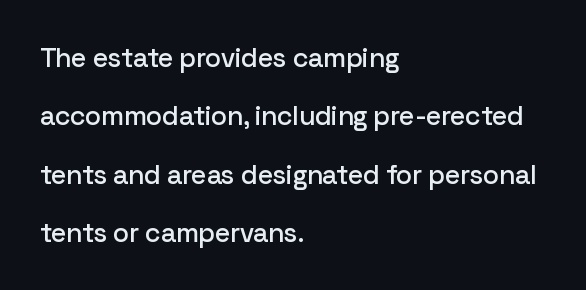
Notice how the stems are strictly vertical — no italics here. Underline: absent. Characters follow at the spacing the type designer built in. Alignment: flush left. Summary of vertical rhythm: relaxed, with wide interline spacing.
